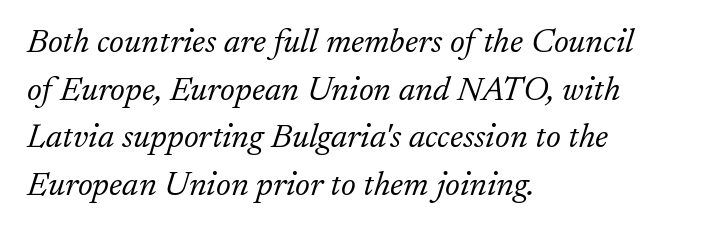
Q: Is the text bold? A: No.
Q: Is the text italic (slanted)? A: Yes, it leans right by about 17 degrees.
Q: Is the typeface a serif or a sans-serif typeface? A: Serif.
Q: Is the text underlined? A: No.
Q: How is the paragraph aligned? A: Left-aligned.
Q: Is the spacing between letters normal or unusually wide? A: Normal.
Q: Is the spacing between lines tight, normal or loose? A: Normal.
Q: Width (condensed, normal, or wide)? A: Normal.
Q: Stroke contrast? A: Low.
Q: x-height? A: Small.
Q: Monospaced? A: No.
